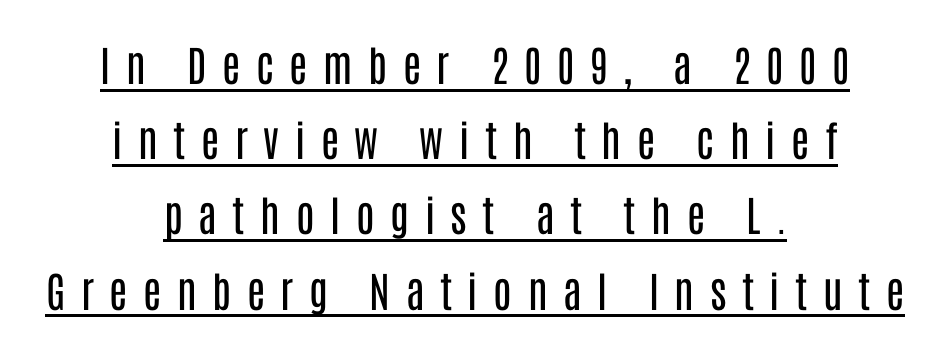
{"serif": "no", "italic": "no", "bold": "no", "weight": "regular", "width": "condensed", "stroke_contrast": "low", "x_height": "large", "monospaced": "no", "underline": "yes", "align": "center", "line_spacing_ratio": 1.79, "letter_spacing": "wide", "letter_spacing_em": 0.37, "glyph_px": 42}
